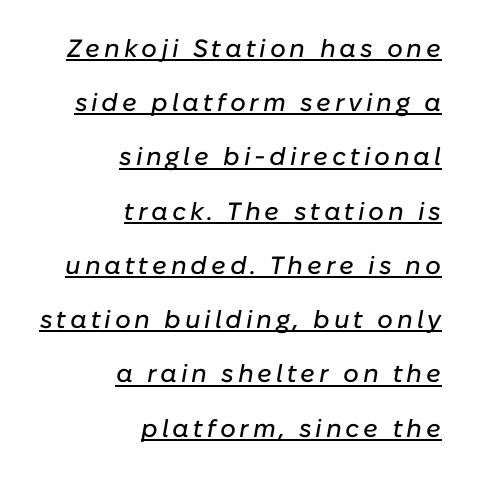
The image shows 25 px text type, italic (leaning right); set right-aligned, loose line spacing (2.17x), underlined.
